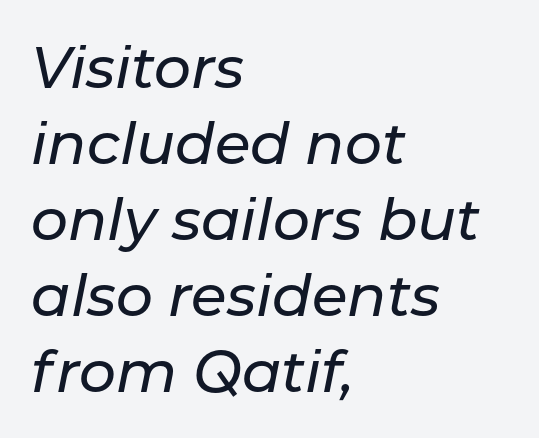
Q: Is the text italic (slanted)? A: Yes, it leans right by about 11 degrees.
Q: Is the text underlined? A: No.
Q: How is the paragraph aligned? A: Left-aligned.
Q: Is the spacing between letters normal or unusually wide? A: Normal.
Q: Is the spacing between lines tight, normal or loose? A: Normal.
Q: Width (condensed, normal, or wide)? A: Normal.
Q: Stroke contrast? A: Low.
Q: x-height? A: Medium.
Q: Monospaced? A: No.
